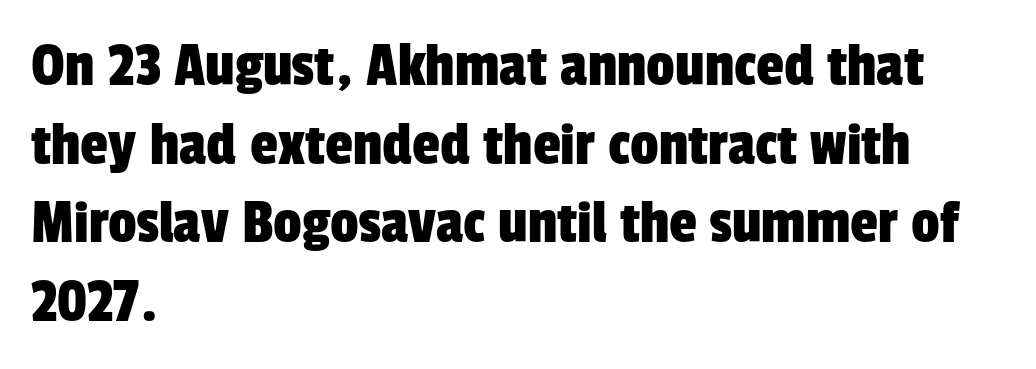
The image shows 63 px condensed sans-serif type; set left-aligned, normal line spacing (1.25x), normal letter spacing, not underlined; low stroke contrast and a medium x-height.
